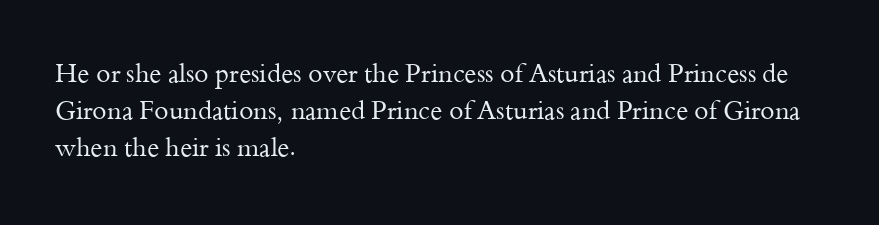
Q: Is the text bold? A: No.
Q: Is the text italic (slanted)? A: No, it is upright.
Q: Is the text underlined? A: No.
Q: How is the paragraph aligned? A: Left-aligned.
Q: Is the spacing between letters normal or unusually wide? A: Normal.
Q: Is the spacing between lines tight, normal or loose? A: Normal.
